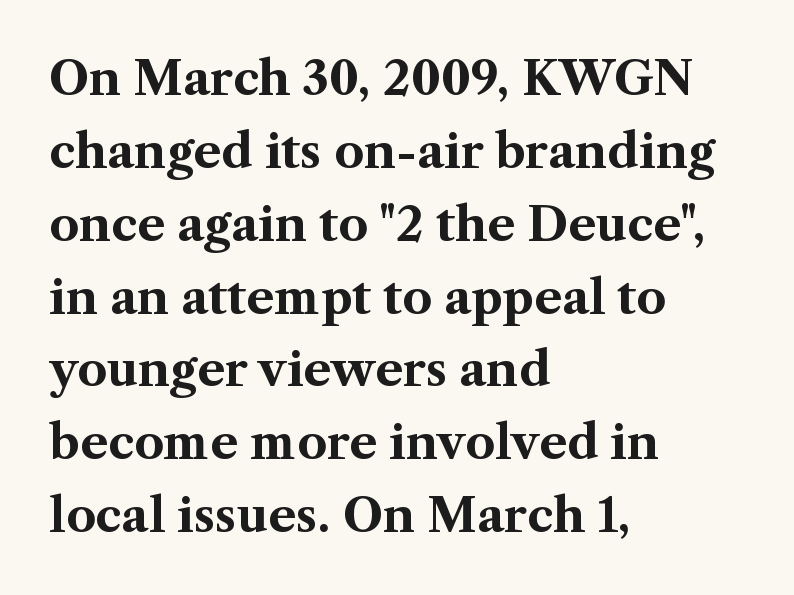
Q: Is the text bold? A: Yes.
Q: Is the text italic (slanted)? A: No, it is upright.
Q: Is the typeface a serif or a sans-serif typeface? A: Serif.
Q: Is the text underlined? A: No.
Q: How is the paragraph aligned? A: Left-aligned.
Q: Is the spacing between letters normal or unusually wide? A: Normal.
Q: Is the spacing between lines tight, normal or loose? A: Normal.
Q: Width (condensed, normal, or wide)? A: Normal.
Q: Stroke contrast? A: Medium.
Q: x-height? A: Medium.
Q: Monospaced? A: No.
